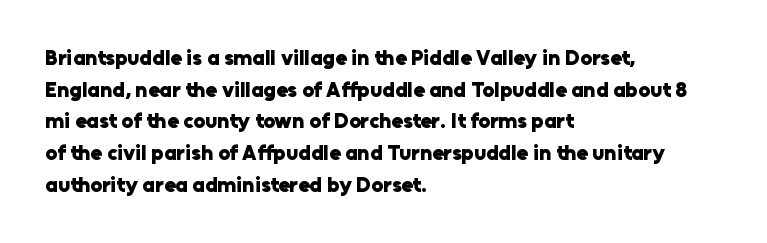
{"italic": "no", "bold": "yes", "underline": "no", "align": "left", "line_spacing": "normal", "line_spacing_ratio": 1.51, "letter_spacing": "normal", "letter_spacing_em": 0.0, "glyph_px": 21}
